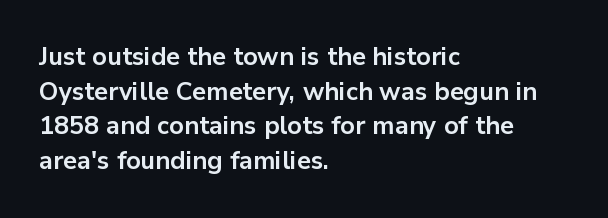
{"italic": "no", "bold": "yes", "underline": "no", "align": "left", "line_spacing": "normal", "line_spacing_ratio": 1.39, "letter_spacing": "normal", "letter_spacing_em": 0.0, "glyph_px": 25}
